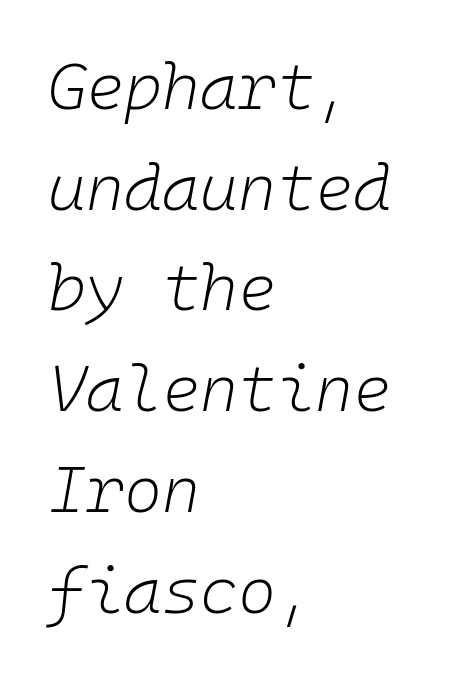
Summary of vertical rhythm: regular, with standard interline spacing. What stands out about the letter spacing? Nothing — it is the standard amount. Line beginnings align vertically; line endings do not. The gap between lines stays unmarked.
